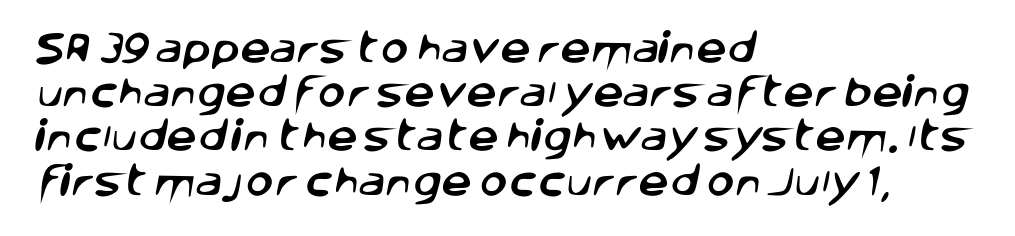
{"serif": "no", "width": "normal", "stroke_contrast": "low", "x_height": "large", "monospaced": "no", "underline": "no", "align": "left", "line_spacing": "normal", "line_spacing_ratio": 1.3, "letter_spacing": "normal", "letter_spacing_em": 0.0, "glyph_px": 34}
